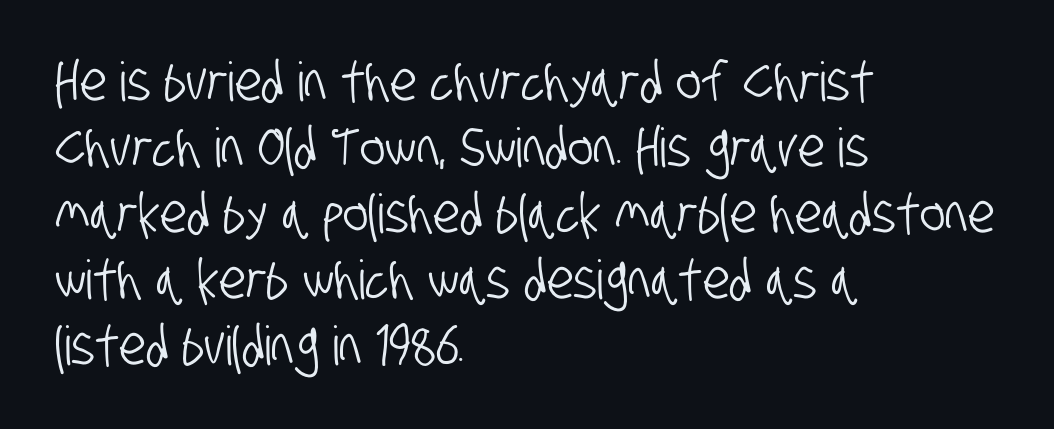
The image shows 54 px condensed sans-serif type; set left-aligned, line spacing 1.22x, normal letter spacing, not underlined; low stroke contrast and a large x-height.
